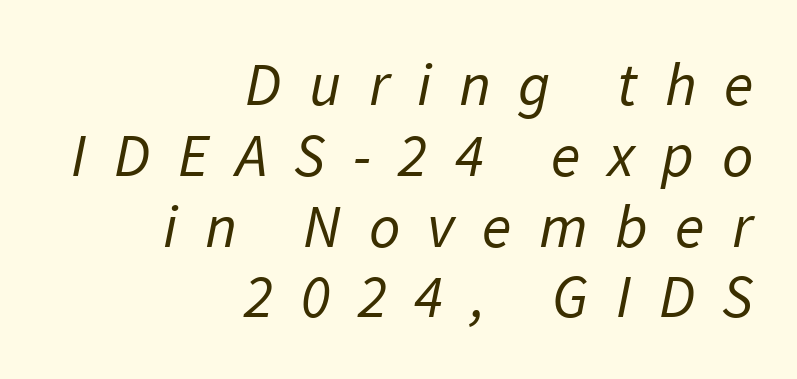
The setting favours the right margin, as signatures and pull-quotes sometimes do. Observe the wide spacing: letters keep a clear distance from each other. Are there feet on the stems? There aren't — it's a sans. The cut favours lightness, reaching ordinary text weight at its darkest.
